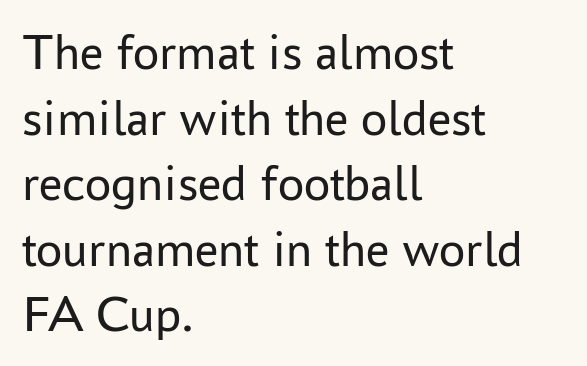
{"serif": "no", "italic": "no", "bold": "no", "weight": "regular", "width": "normal", "stroke_contrast": "low", "x_height": "medium", "monospaced": "no", "underline": "no", "align": "left", "line_spacing": "normal", "line_spacing_ratio": 1.26, "letter_spacing": "normal", "letter_spacing_em": 0.0, "glyph_px": 52}
